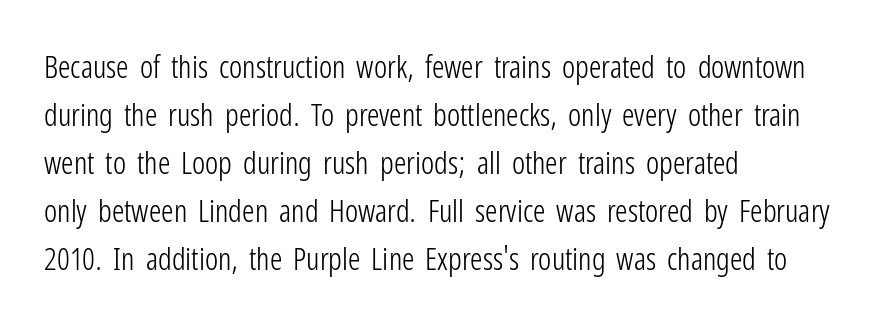
Q: Is the text bold? A: No.
Q: Is the text italic (slanted)? A: No, it is upright.
Q: Is the typeface a serif or a sans-serif typeface? A: Sans-serif.
Q: Is the text underlined? A: No.
Q: How is the paragraph aligned? A: Left-aligned.
Q: Is the spacing between letters normal or unusually wide? A: Normal.
Q: Is the spacing between lines tight, normal or loose? A: Normal.
Q: Width (condensed, normal, or wide)? A: Condensed.
Q: Stroke contrast? A: Low.
Q: x-height? A: Medium.
Q: Monospaced? A: No.
